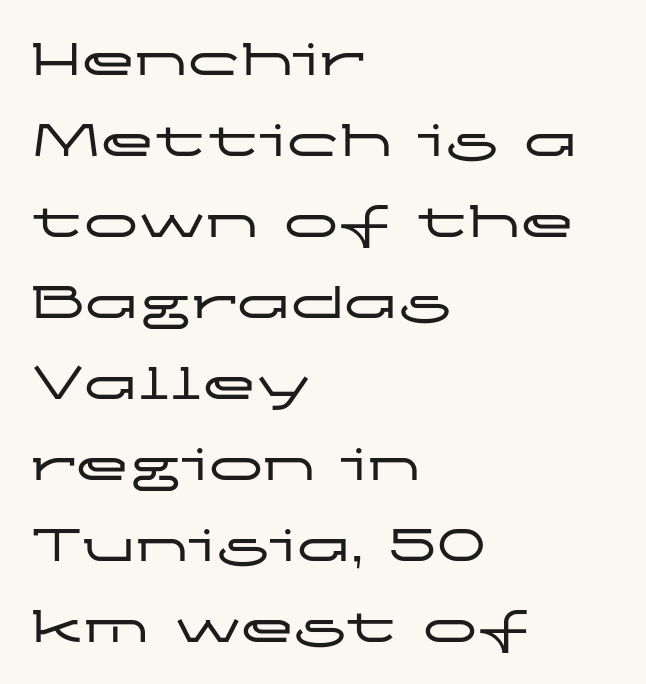
The setting favours the left margin, as ordinary paragraphs usually do. The type is set solid horizontally, with unmodified tracking. The space beneath each line is pristine and unruled. Quick note: not italic, upright. The rows are spaced the way most documents space them. Look at the bottom of the vertical strokes: they stop flat, with no serifs.
